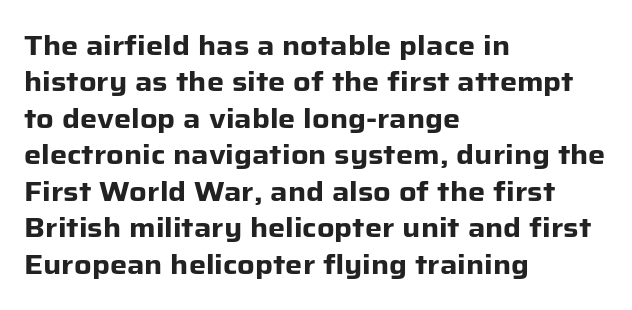
Q: Is the text bold? A: Yes.
Q: Is the text italic (slanted)? A: No, it is upright.
Q: Is the text underlined? A: No.
Q: How is the paragraph aligned? A: Left-aligned.
Q: Is the spacing between letters normal or unusually wide? A: Normal.
Q: Is the spacing between lines tight, normal or loose? A: Normal.
